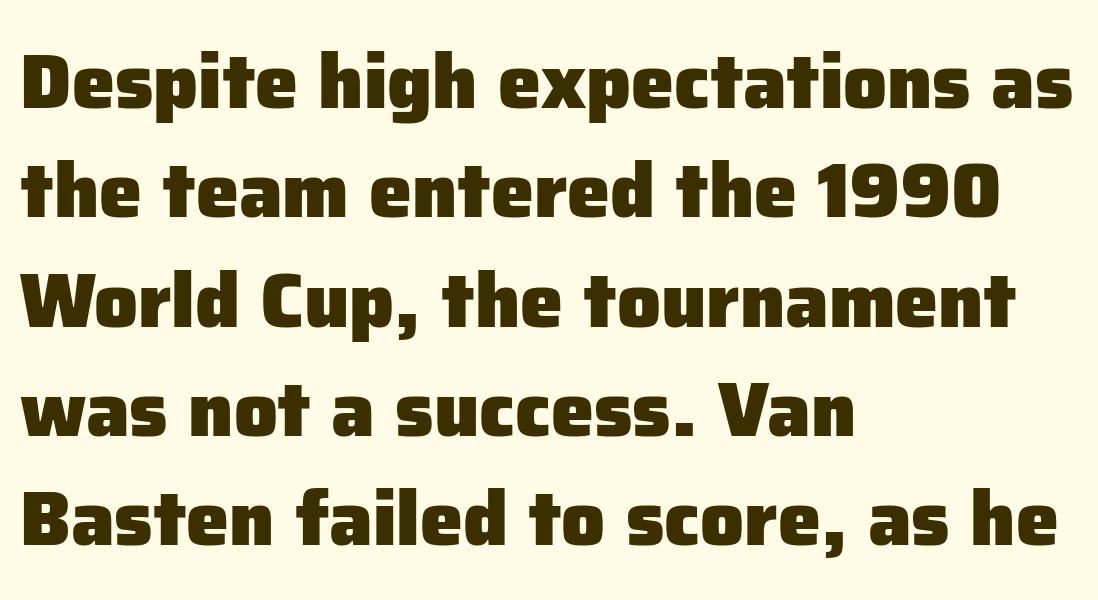
{"serif": "no", "italic": "no", "bold": "yes", "weight": "heavy", "width": "normal", "stroke_contrast": "low", "x_height": "medium", "monospaced": "no", "underline": "no", "align": "left", "line_spacing": "normal", "line_spacing_ratio": 1.42, "letter_spacing": "normal", "letter_spacing_em": 0.0, "glyph_px": 77}
